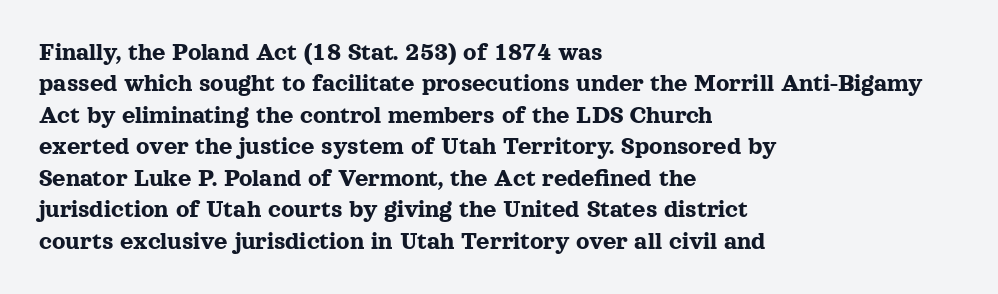
The image shows 26 px text type, upright; set left-aligned, line spacing 1.21x, normal letter spacing, not underlined.
